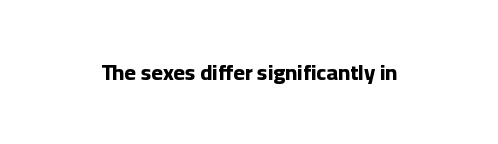
Short note: letters normally spaced. Words float on clear page, feet unadorned. The letters stand upright; this is a roman face. Heavy, bold letterforms.
